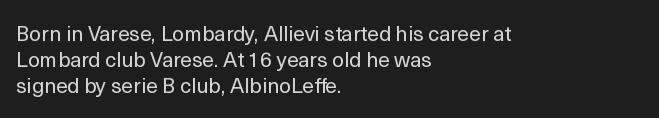
Q: Is the text bold? A: No.
Q: Is the text italic (slanted)? A: No, it is upright.
Q: Is the text underlined? A: No.
Q: How is the paragraph aligned? A: Left-aligned.
Q: Is the spacing between letters normal or unusually wide? A: Normal.
Q: Is the spacing between lines tight, normal or loose? A: Normal.
